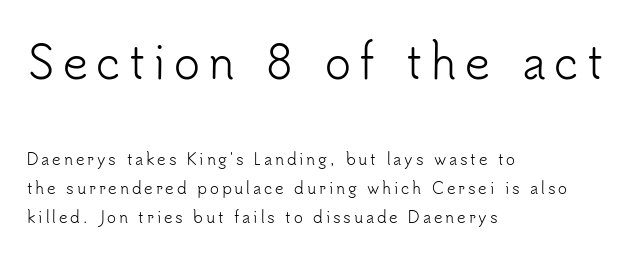
{"serif": "no", "italic": "no", "bold": "no", "weight": "light", "width": "normal", "stroke_contrast": "low", "x_height": "small", "monospaced": "no", "underline": "no", "align": "left", "line_spacing": "loose", "line_spacing_ratio": 1.93, "larger_block": "first", "size_ratio": 2.93, "glyph_px": 44}
